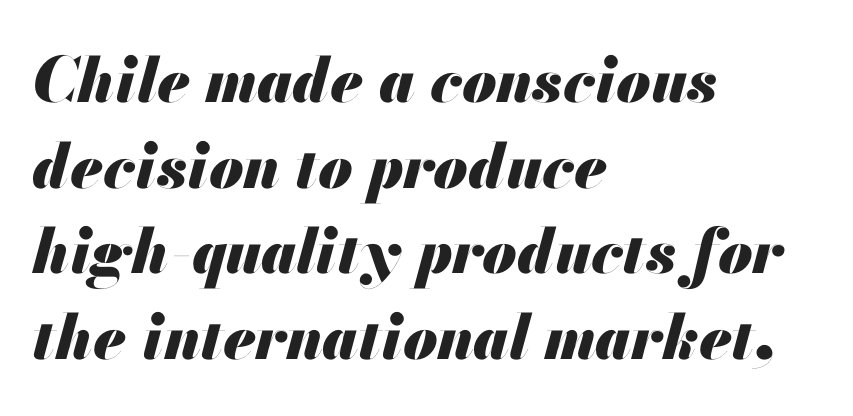
The image shows 62 px heavy type, italic (leaning right); set left-aligned, normal line spacing (1.38x), normal letter spacing, not underlined; medium stroke contrast and a small x-height.
